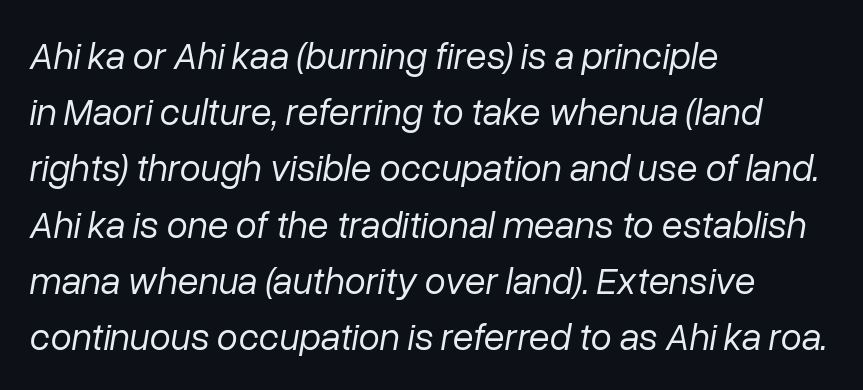
Q: Is the text bold? A: No.
Q: Is the text italic (slanted)? A: Yes, it leans right by about 10 degrees.
Q: Is the text underlined? A: No.
Q: How is the paragraph aligned? A: Left-aligned.
Q: Is the spacing between letters normal or unusually wide? A: Normal.
Q: Is the spacing between lines tight, normal or loose? A: Normal.
Q: Width (condensed, normal, or wide)? A: Normal.
Q: Stroke contrast? A: Low.
Q: x-height? A: Medium.
Q: Monospaced? A: No.
